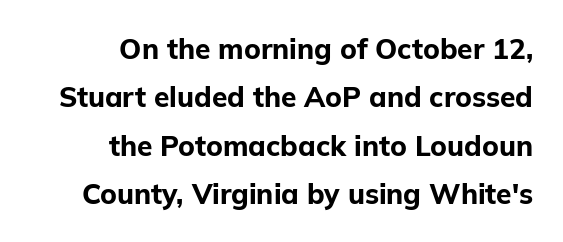
{"serif": "no", "italic": "no", "bold": "yes", "weight": "bold", "width": "normal", "stroke_contrast": "low", "x_height": "medium", "monospaced": "no", "underline": "no", "align": "right", "line_spacing_ratio": 1.73, "letter_spacing": "normal", "letter_spacing_em": 0.0, "glyph_px": 28}
